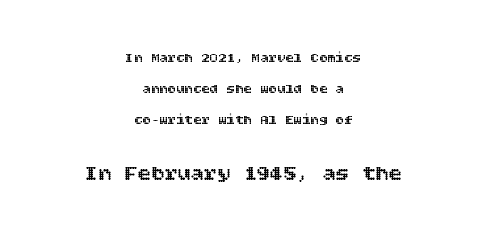
Q: Is the text italic (slanted)? A: No, it is upright.
Q: Is the text underlined? A: No.
Q: How is the paragraph aligned? A: Centered.
Q: Is the spacing between letters normal or unusually wide? A: Normal.
Q: Is the spacing between lines tight, normal or loose? A: Loose.
Q: Which block of text is set in a larger size, the first (top) or the second (bottom)? A: The second (bottom) one.
